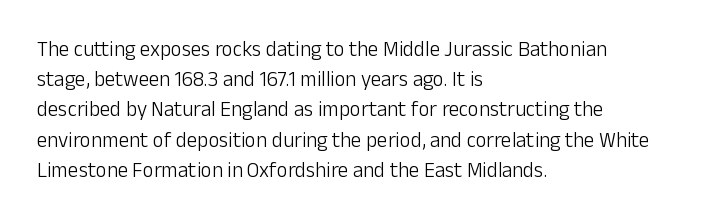
Regarding leading, the lines here are spaced in the standard way. Underline: absent. A classic flush-left, rag-right setting is used for this passage. Every character sits straight up, as roman type does.
